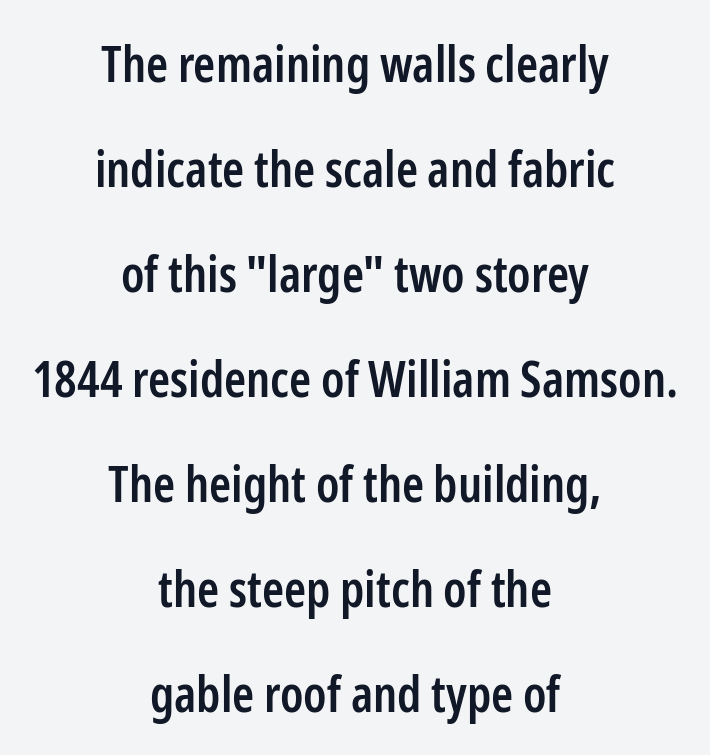
The image shows 50 px semibold, condensed sans-serif type, upright; set centered, loose line spacing (2.1x), normal letter spacing, not underlined; low stroke contrast and a medium x-height.
